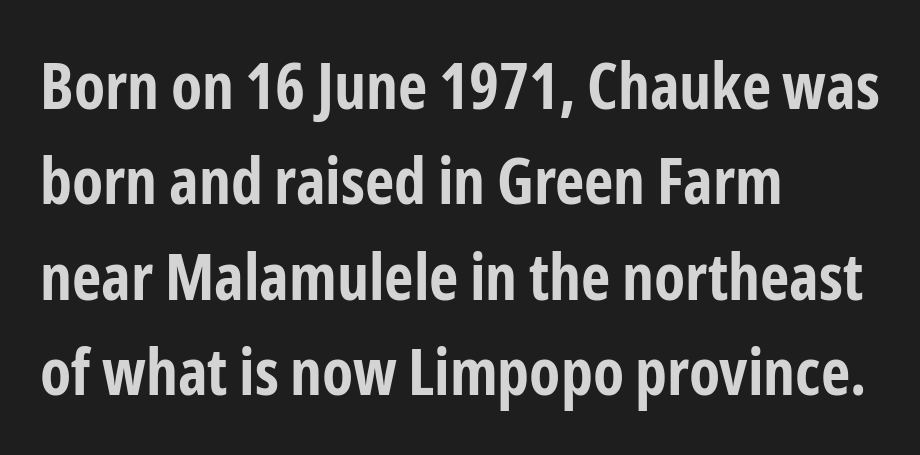
The image shows 64 px bold, condensed sans-serif type, upright; set left-aligned, normal line spacing (1.49x), normal letter spacing, not underlined; low stroke contrast and a medium x-height.
